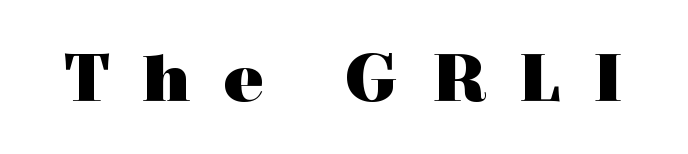
Think of a printed novel: that variable character pitch is what you see here. The specimen omits any rule beneath the text block's lines. Old-style or modern, the face here clearly has serifs. Tracking here is generous; glyphs stand well apart from one another.
